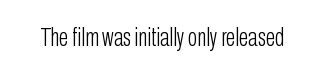
{"italic": "no", "bold": "no", "underline": "no", "letter_spacing": "normal", "letter_spacing_em": 0.0, "glyph_px": 25}
